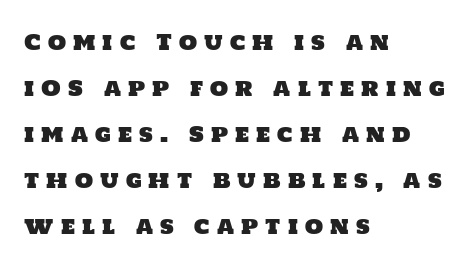
Q: Is the text underlined? A: No.
Q: How is the paragraph aligned? A: Left-aligned.
Q: Is the spacing between letters normal or unusually wide? A: Unusually wide.
Q: Is the spacing between lines tight, normal or loose? A: Loose.
